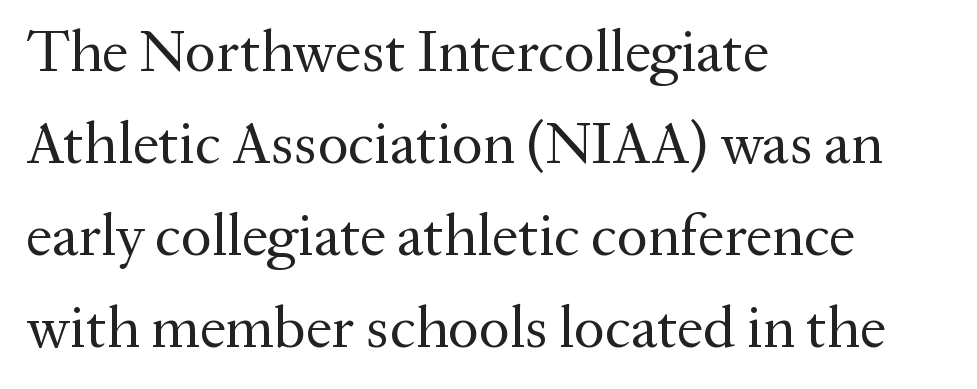
The image shows 59 px regular-weight serif type, upright; set left-aligned, normal line spacing (1.56x), normal letter spacing, not underlined; medium stroke contrast and a medium x-height.
